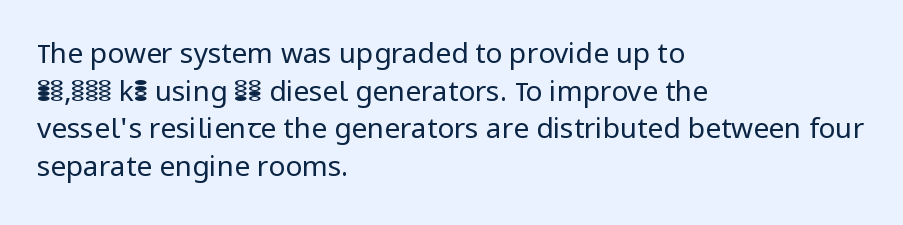
Q: Is the text bold? A: No.
Q: Is the text italic (slanted)? A: No, it is upright.
Q: Is the typeface a serif or a sans-serif typeface? A: Sans-serif.
Q: Is the text underlined? A: No.
Q: How is the paragraph aligned? A: Left-aligned.
Q: Is the spacing between letters normal or unusually wide? A: Normal.
Q: Is the spacing between lines tight, normal or loose? A: Normal.
Q: Width (condensed, normal, or wide)? A: Normal.
Q: Stroke contrast? A: Low.
Q: x-height? A: Medium.
Q: Monospaced? A: No.
